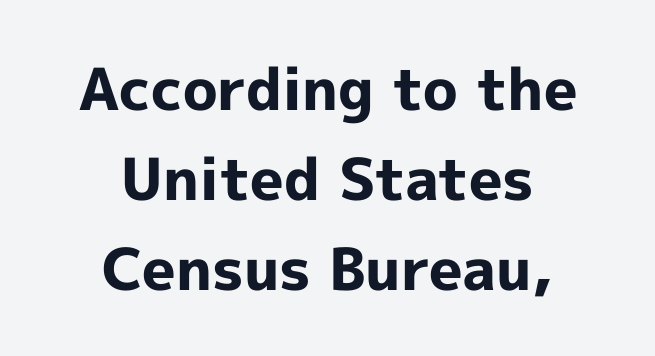
{"serif": "no", "italic": "no", "bold": "yes", "weight": "bold", "width": "normal", "x_height": "medium", "monospaced": "no", "underline": "no", "align": "center", "line_spacing": "normal", "line_spacing_ratio": 1.55, "letter_spacing": "normal", "letter_spacing_em": 0.0, "glyph_px": 58}
